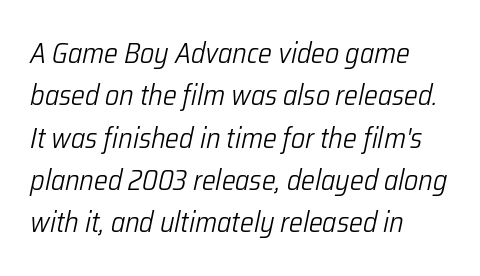
The rag falls on the right side of this text block. Summary of vertical rhythm: regular, with standard interline spacing. Italic: yes, the glyphs are oblique. Each word holds together tightly as a unit, with standard inter-letter gaps. Type without underlining.
